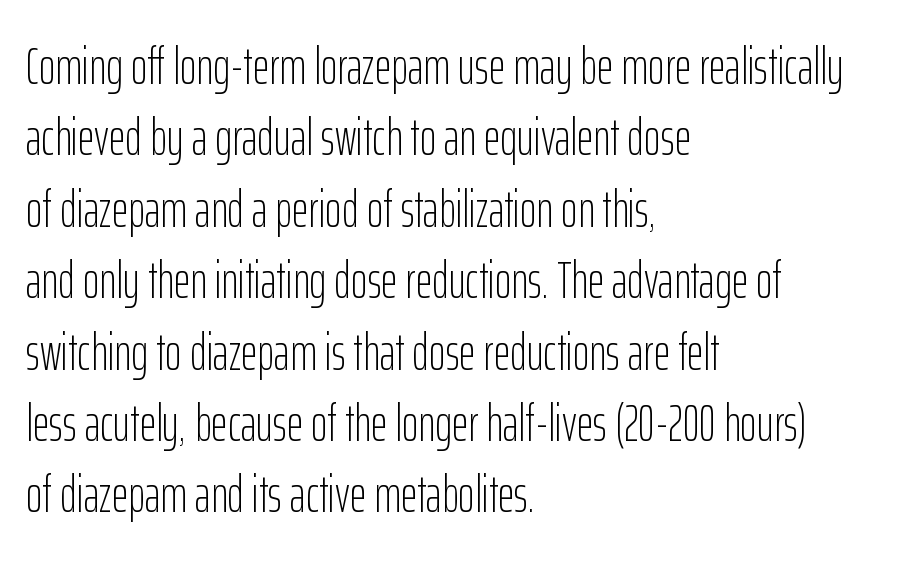
The image shows 51 px light, condensed sans-serif type, upright; set left-aligned, normal line spacing (1.4x), normal letter spacing, not underlined; low stroke contrast and a medium x-height.
